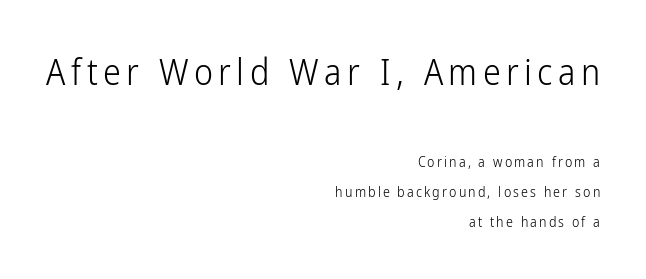
The image shows 36 px light, condensed sans-serif type, upright; set right-aligned, loose line spacing (2.15x), not underlined; the first (top) block is 2.57x larger; low stroke contrast and a medium x-height.
